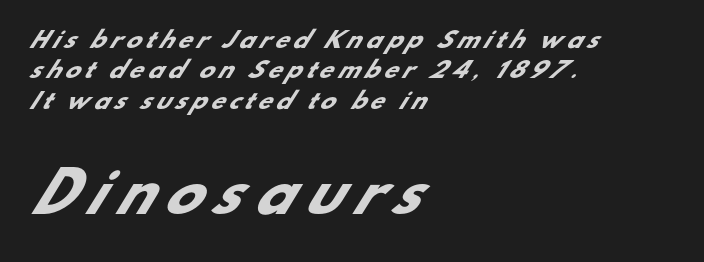
{"serif": "no", "bold": "yes", "weight": "heavy", "width": "normal", "stroke_contrast": "low", "x_height": "small", "monospaced": "no", "underline": "no", "align": "left", "line_spacing": "normal", "line_spacing_ratio": 1.38, "letter_spacing": "wide", "letter_spacing_em": 0.22, "larger_block": "second", "size_ratio": 2.5, "glyph_px": 55}
